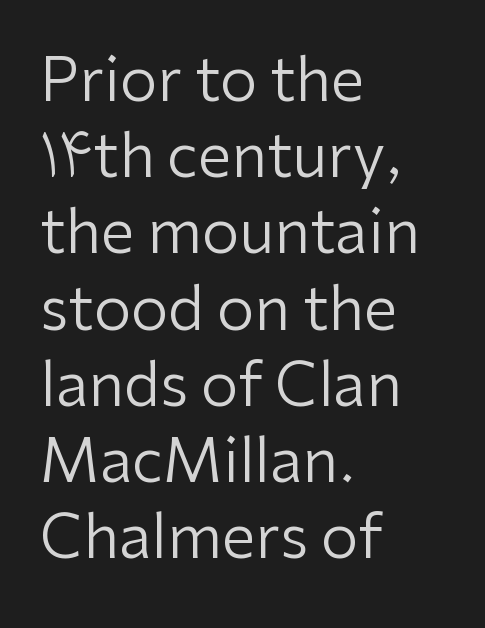
{"serif": "no", "italic": "no", "bold": "no", "weight": "regular", "width": "normal", "stroke_contrast": "low", "x_height": "medium", "monospaced": "no", "underline": "no", "align": "left", "line_spacing": "normal", "line_spacing_ratio": 1.27, "letter_spacing": "normal", "letter_spacing_em": 0.0, "glyph_px": 60}
